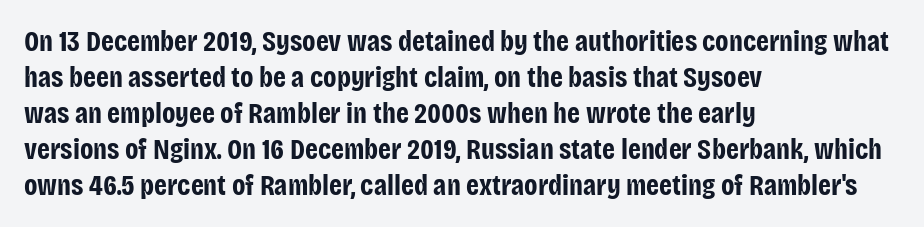
Q: Is the text bold? A: Yes.
Q: Is the text italic (slanted)? A: No, it is upright.
Q: Is the typeface a serif or a sans-serif typeface? A: Sans-serif.
Q: Is the text underlined? A: No.
Q: How is the paragraph aligned? A: Left-aligned.
Q: Is the spacing between letters normal or unusually wide? A: Normal.
Q: Width (condensed, normal, or wide)? A: Condensed.
Q: Stroke contrast? A: Low.
Q: x-height? A: Large.
Q: Monospaced? A: No.
